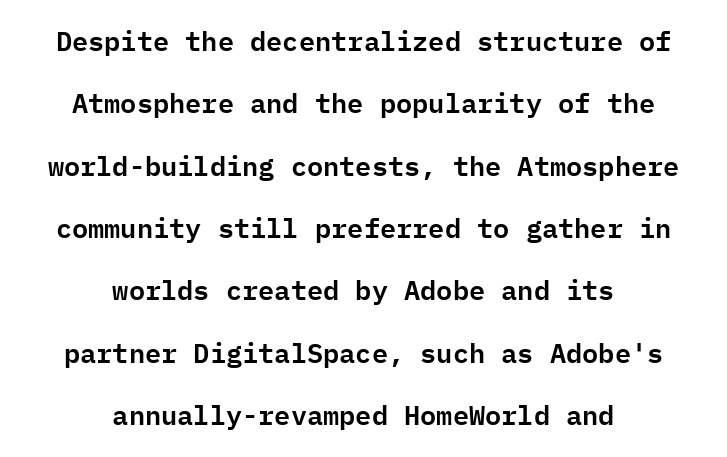
{"italic": "no", "underline": "no", "align": "center", "line_spacing": "loose", "line_spacing_ratio": 2.31, "letter_spacing": "normal", "letter_spacing_em": 0.0, "glyph_px": 27}
